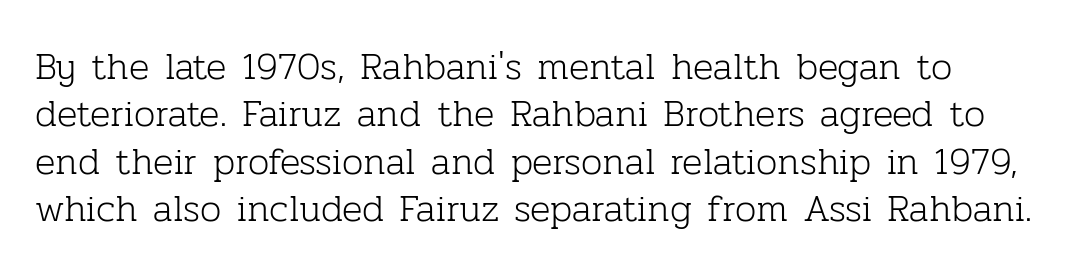
Unmarked baselines from the first word to the last. The tracking reads as untouched default to a designer's eye. These lines were composed using upright roman letters. Evenly set lines give the paragraph a standard silhouette. Spacing verdict: proportional, widths tailored to each character. The weight tops out at a normal text grade.
